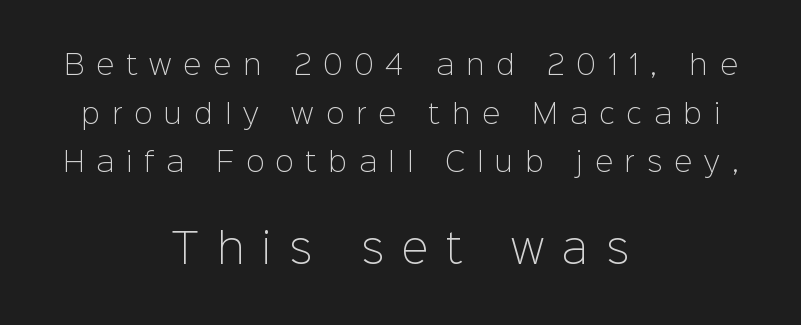
The image shows 40 px light sans-serif type, upright; set centered, line spacing 1.8x, unusually wide letter spacing (+0.45 em), not underlined; the second (bottom) block is 1.48x larger; low stroke contrast and a medium x-height.
